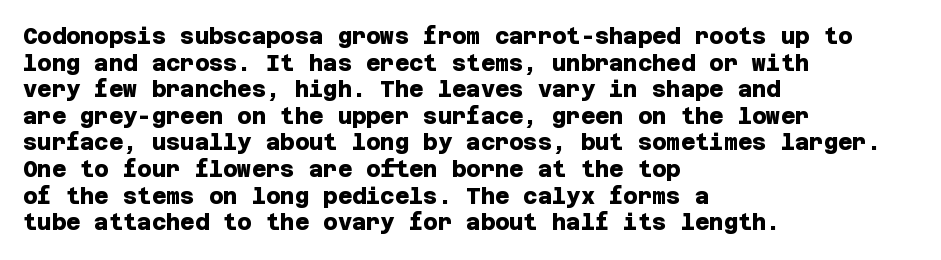
The letterforms sit shoulder to shoulder at normal distance. Bare-footed words on every line. The letters are bold, with thick, heavy strokes. Horizontal alignment here is leftward, the default for most running prose.
